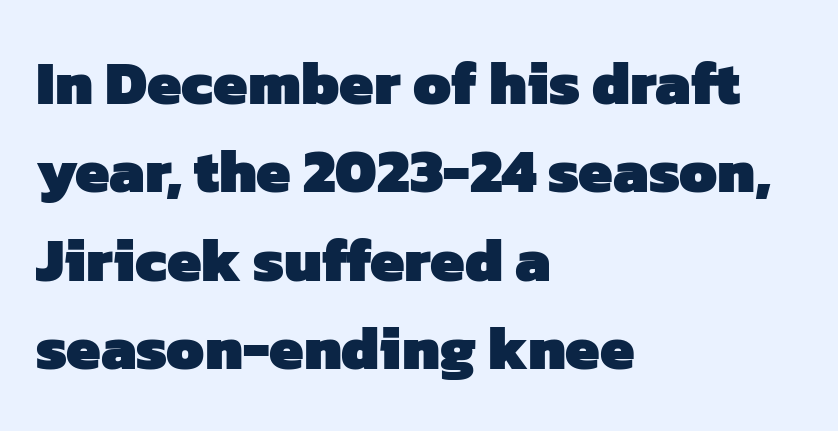
The image shows 61 px heavy sans-serif type; set left-aligned, normal line spacing (1.45x), normal letter spacing, not underlined; low stroke contrast and a medium x-height.
